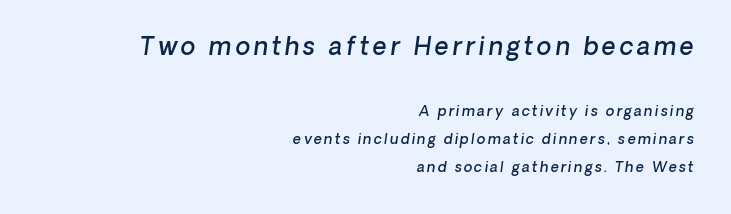
Q: Is the text bold? A: Semi-bold.
Q: Is the text underlined? A: No.
Q: How is the paragraph aligned? A: Right-aligned.
Q: Is the spacing between lines tight, normal or loose? A: Loose.
Q: Which block of text is set in a larger size, the first (top) or the second (bottom)? A: The first (top) one.
